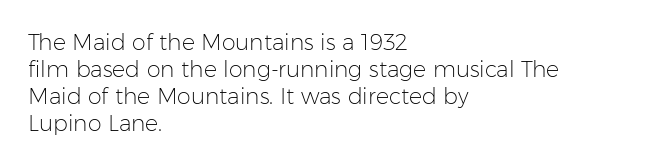
{"italic": "no", "bold": "no", "underline": "no", "align": "left", "line_spacing_ratio": 1.23, "letter_spacing": "normal", "letter_spacing_em": 0.0, "glyph_px": 22}
